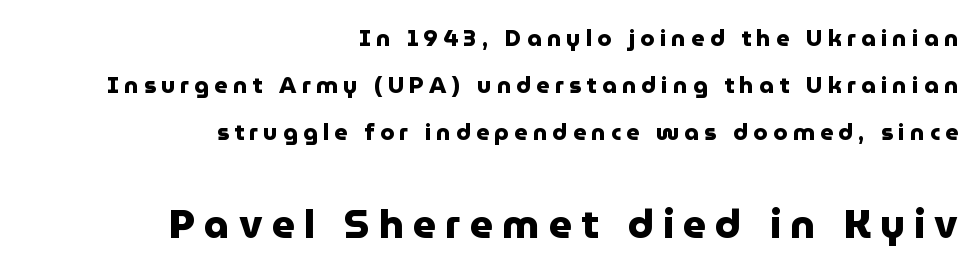
The image shows 40 px heavy sans-serif type, upright; set right-aligned, loose line spacing (2.05x), unusually wide letter spacing (+0.23 em), not underlined; the second (bottom) block is 1.74x larger; low stroke contrast and a medium x-height.
